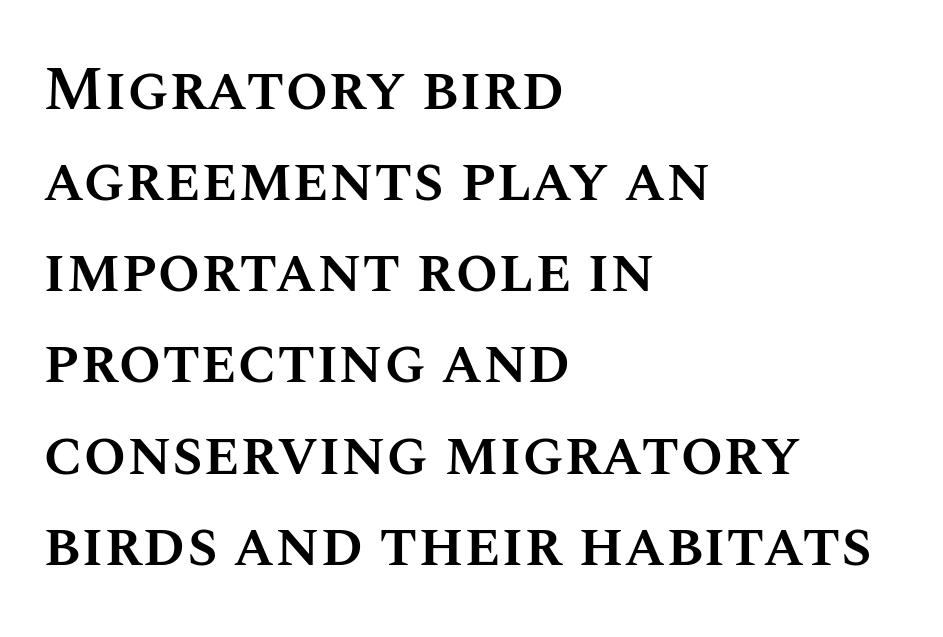
I'd describe the lettering as semibold — firm but not a full bold. Each letter keeps its own natural width here, so spacing adapts to shape. The passage is arranged the way most books set body copy — flush left. Tracking here is standard; glyphs follow each other at the usual distance. In terms of posture, this sample is upright. Rule under the text: the space is simply empty.
